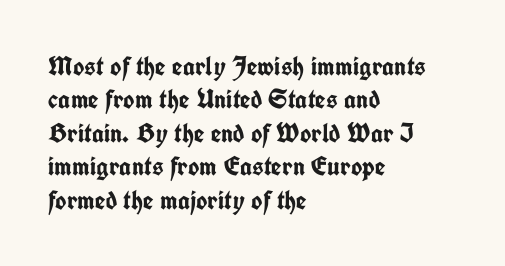
{"italic": "no", "bold": "yes", "underline": "no", "align": "left", "line_spacing_ratio": 1.24, "letter_spacing": "normal", "letter_spacing_em": 0.0, "glyph_px": 27}
